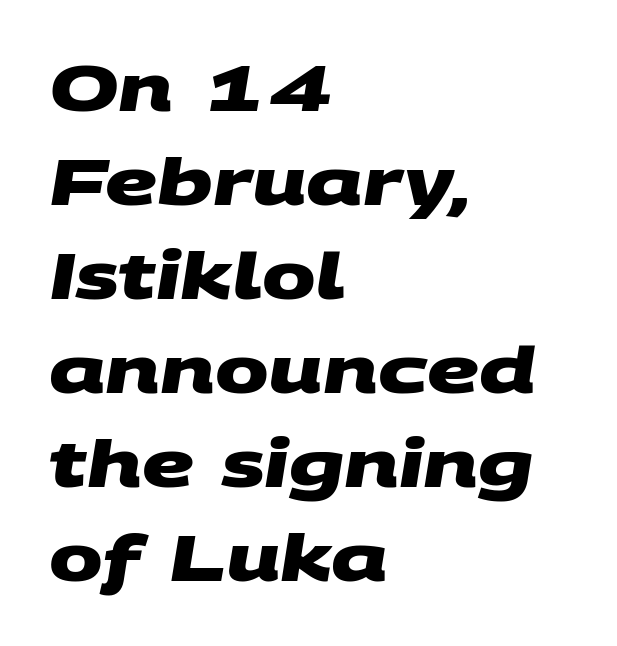
Bold? Absolutely — the strokes are thick and heavy. How are the letters spaced? Ordinarily, with no added tracking. Does the type have serifs? No, each stem ends abruptly. Horizontal alignment here is leftward, the default for most running prose. The baseline area is clear. The face used here is proportionally spaced, like ordinary book or web type.
